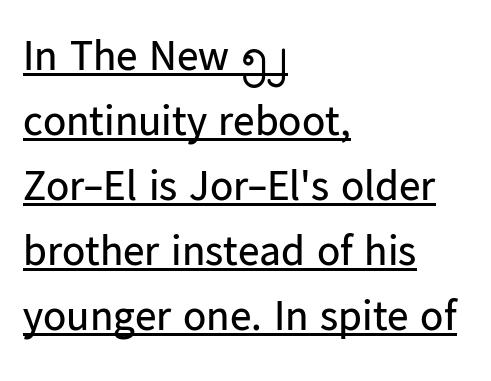
The image shows 43 px regular-weight sans-serif type, upright; set left-aligned, normal line spacing (1.51x), normal letter spacing, underlined; low stroke contrast and a medium x-height.
